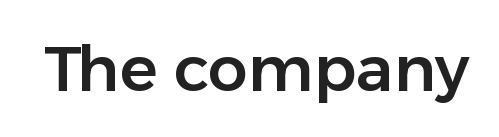
The image shows 63 px sans-serif type, upright; set normal letter spacing, not underlined; low stroke contrast and a medium x-height.
